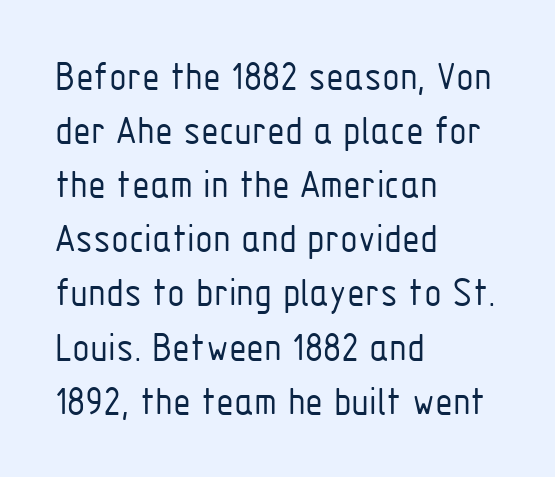
Notice how the stems are strictly vertical — no italics here. Students, note that the glyphs here touch the page at normal intervals. Nobody drew a line under any word here. Is this a sans? Yes — the strokes have no serifs. Weight: regular or lighter. Short and long lines alike share a common starting point at left.
